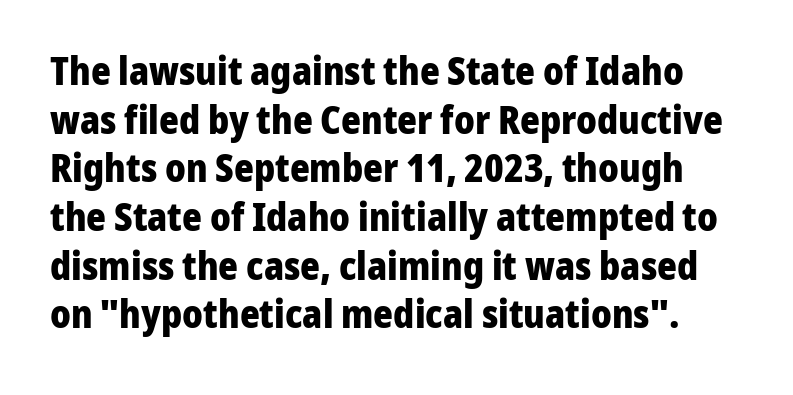
Q: Is the text bold? A: Yes.
Q: Is the text italic (slanted)? A: No, it is upright.
Q: Is the typeface a serif or a sans-serif typeface? A: Sans-serif.
Q: Is the text underlined? A: No.
Q: Is the spacing between letters normal or unusually wide? A: Normal.
Q: Is the spacing between lines tight, normal or loose? A: Normal.
Q: Width (condensed, normal, or wide)? A: Normal.
Q: Stroke contrast? A: Low.
Q: x-height? A: Medium.
Q: Monospaced? A: No.
